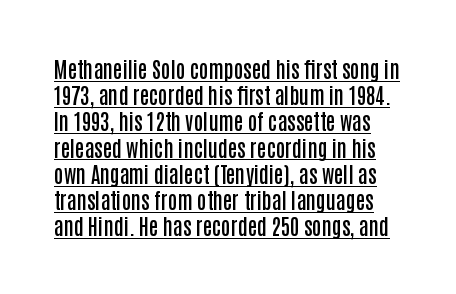
{"italic": "no", "bold": "semi", "underline": "yes", "line_spacing": "normal", "line_spacing_ratio": 1.25, "letter_spacing": "normal", "letter_spacing_em": 0.0, "glyph_px": 21}
